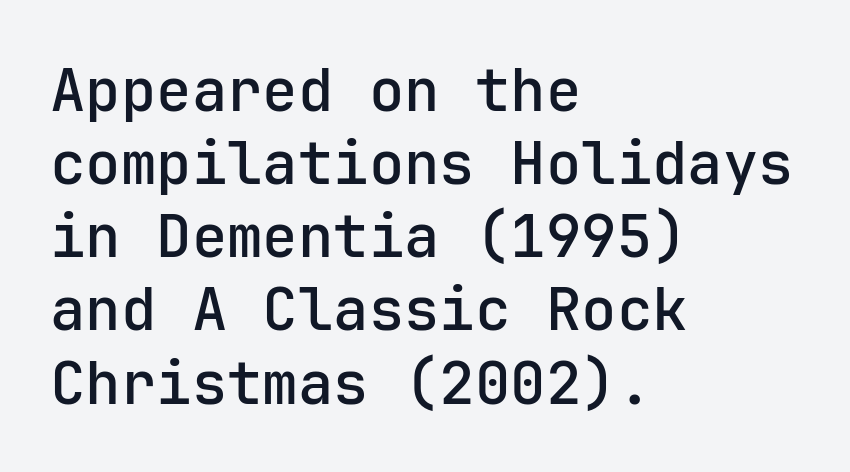
A bit beefed up — I'd call it semibold rather than bold. Any mark beneath the type? The region is blank. The letters stand upright; this is a roman face. The letters carry no serifs — their stems end cleanly without finishing strokes. What stands out about the letter spacing? Nothing — it is the standard amount. Layout note: lines flush left.
